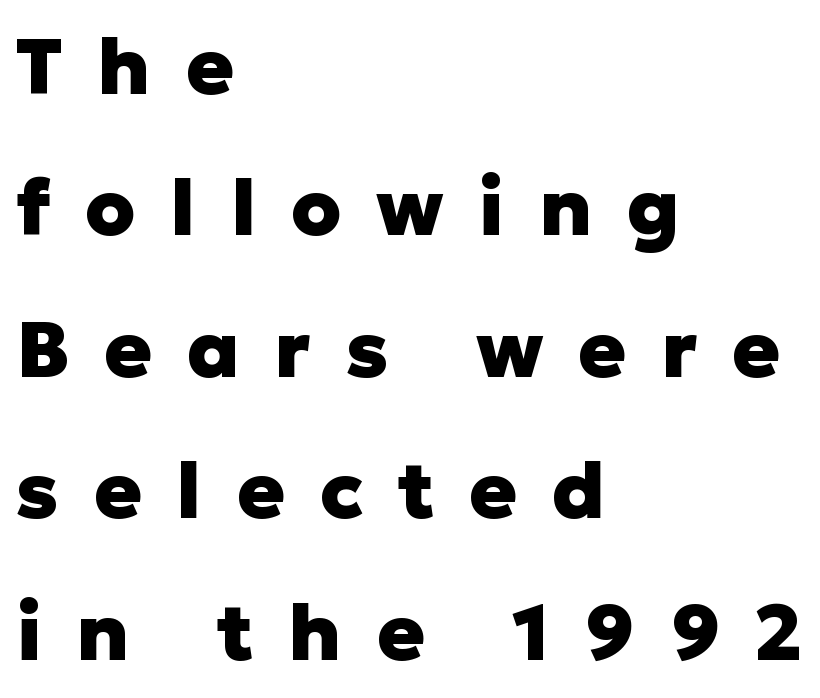
The text was rendered using a sans face with plain stroke endings. Think of a printed novel: that variable character pitch is what you see here. Typeset ragged right — the left edge is the straight one. Here the glyphs are tracked loosely, breaking word shapes into spaced letters.
